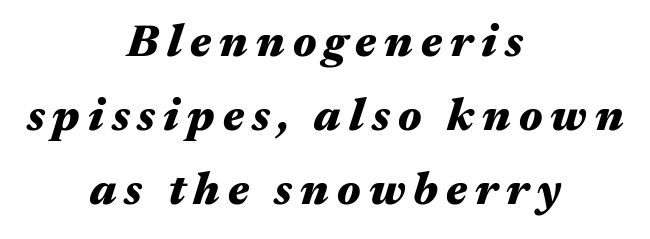
The rendering uses a bold face; every stroke is thick and dark. Yep, that's italic — everything's leaning. The baseline area is clear. In terms of leading, this rendering sits right in the middle.
